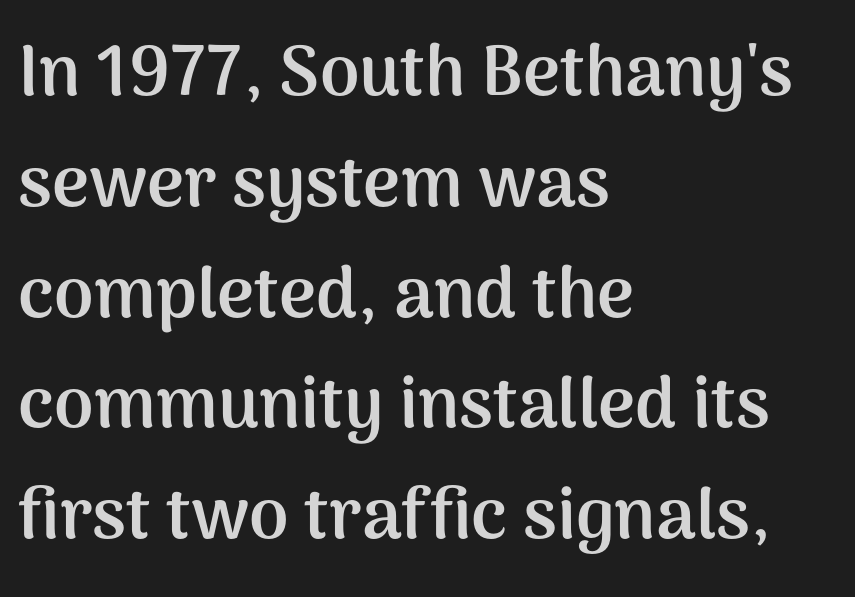
The image shows 71 px semibold sans-serif type, upright; set left-aligned, normal line spacing (1.56x), normal letter spacing, not underlined; medium stroke contrast and a medium x-height.
